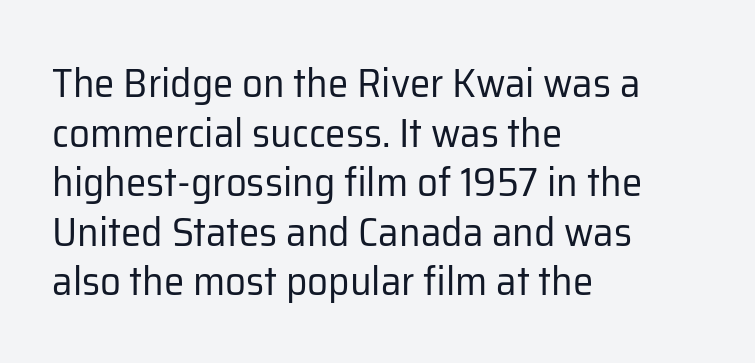
{"serif": "no", "italic": "no", "bold": "no", "weight": "regular", "width": "normal", "stroke_contrast": "low", "x_height": "medium", "monospaced": "no", "underline": "no", "align": "left", "line_spacing_ratio": 1.21, "letter_spacing": "normal", "letter_spacing_em": 0.0, "glyph_px": 41}
